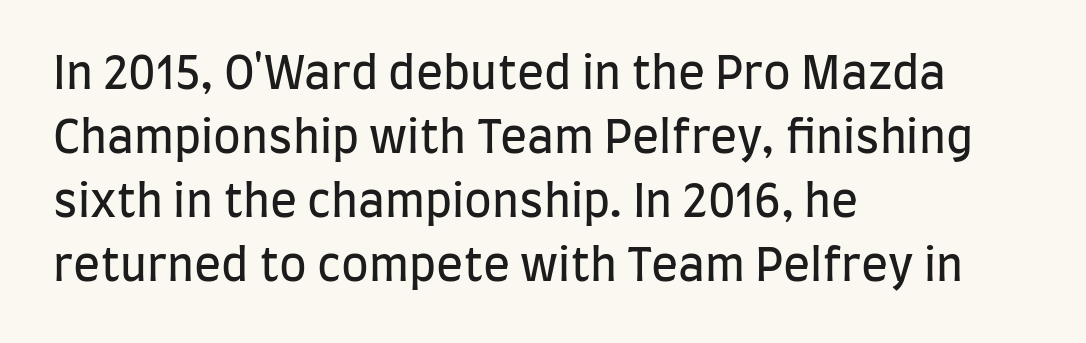
Q: Is the text bold? A: No.
Q: Is the text italic (slanted)? A: No, it is upright.
Q: Is the typeface a serif or a sans-serif typeface? A: Sans-serif.
Q: Is the text underlined? A: No.
Q: How is the paragraph aligned? A: Left-aligned.
Q: Is the spacing between letters normal or unusually wide? A: Normal.
Q: Is the spacing between lines tight, normal or loose? A: Normal.
Q: Width (condensed, normal, or wide)? A: Condensed.
Q: Stroke contrast? A: Low.
Q: x-height? A: Large.
Q: Monospaced? A: No.
